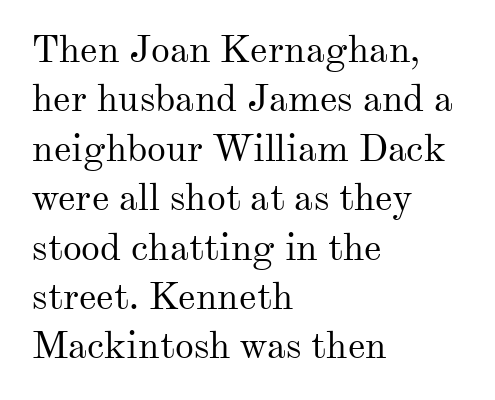
{"serif": "yes", "italic": "no", "bold": "no", "weight": "regular", "width": "normal", "stroke_contrast": "medium", "x_height": "small", "monospaced": "no", "underline": "no", "align": "left", "line_spacing": "normal", "line_spacing_ratio": 1.3, "letter_spacing": "normal", "letter_spacing_em": 0.0, "glyph_px": 38}
